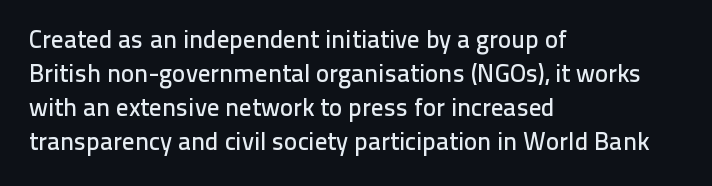
The image shows 25 px text type, upright; set left-aligned, normal line spacing (1.36x), normal letter spacing, not underlined.
